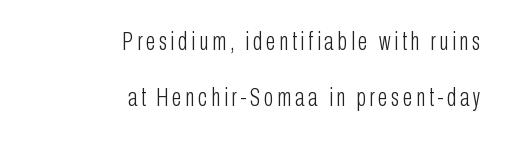
Horizontal bands of white between lines are thick stripes. Visually the block forms a straight wall on the right and a jagged coastline on the left. The specimen reads as upright at a glance. Only glyphs here, with clear space below each row. Stem width sits at or under what a default text font uses.
